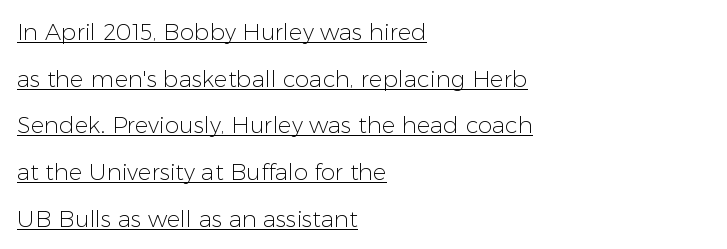
{"italic": "no", "bold": "no", "underline": "yes", "align": "left", "line_spacing": "loose", "line_spacing_ratio": 2.03, "letter_spacing": "normal", "letter_spacing_em": 0.0, "glyph_px": 23}
